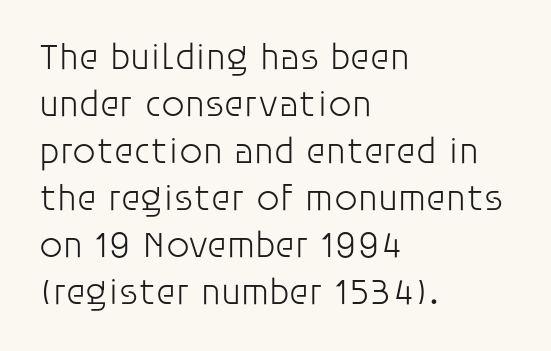
{"serif": "no", "italic": "no", "bold": "no", "weight": "light", "width": "normal", "stroke_contrast": "low", "x_height": "large", "monospaced": "no", "underline": "no", "align": "left", "line_spacing": "normal", "line_spacing_ratio": 1.27, "letter_spacing": "normal", "letter_spacing_em": 0.0, "glyph_px": 37}
